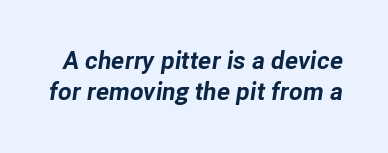
{"italic": "yes", "lean": "right", "slant_degrees": 8, "bold": "yes", "underline": "no", "line_spacing": "normal", "line_spacing_ratio": 1.26, "letter_spacing": "normal", "letter_spacing_em": 0.0, "glyph_px": 25}
